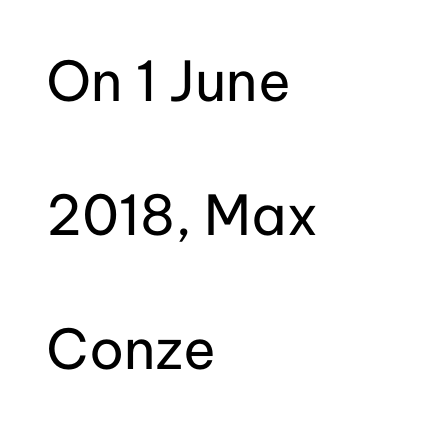
The image shows 55 px regular-weight sans-serif type, upright; set left-aligned, loose line spacing (2.44x), normal letter spacing, not underlined; low stroke contrast and a medium x-height.
